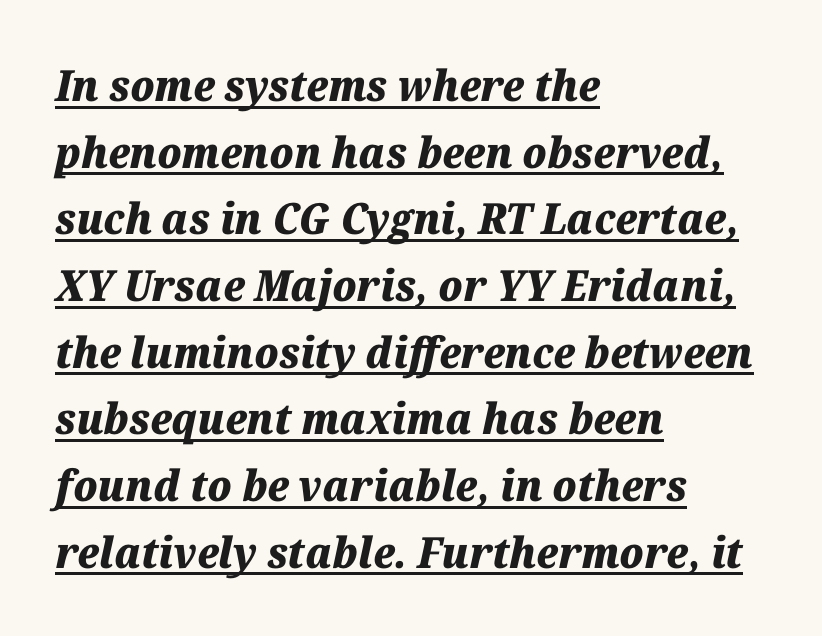
{"italic": "yes", "lean": "right", "slant_degrees": 12, "bold": "yes", "weight": "heavy", "width": "normal", "stroke_contrast": "medium", "x_height": "medium", "monospaced": "no", "underline": "yes", "align": "left", "line_spacing": "normal", "line_spacing_ratio": 1.55, "letter_spacing": "normal", "letter_spacing_em": 0.0, "glyph_px": 43}
